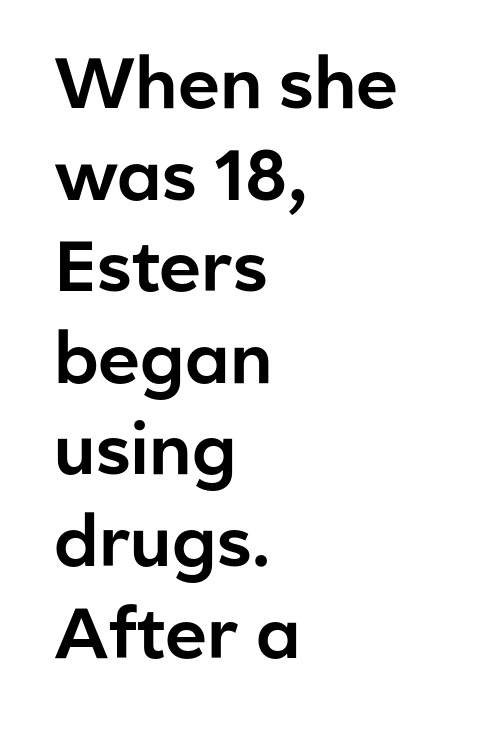
{"serif": "no", "italic": "no", "width": "normal", "stroke_contrast": "low", "x_height": "medium", "monospaced": "no", "underline": "no", "align": "left", "line_spacing": "normal", "line_spacing_ratio": 1.29, "letter_spacing": "normal", "letter_spacing_em": 0.0, "glyph_px": 71}
